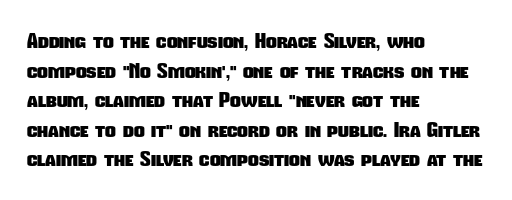
Q: Is the text bold? A: Yes.
Q: Is the text underlined? A: No.
Q: How is the paragraph aligned? A: Left-aligned.
Q: Is the spacing between letters normal or unusually wide? A: Normal.
Q: Is the spacing between lines tight, normal or loose? A: Normal.
